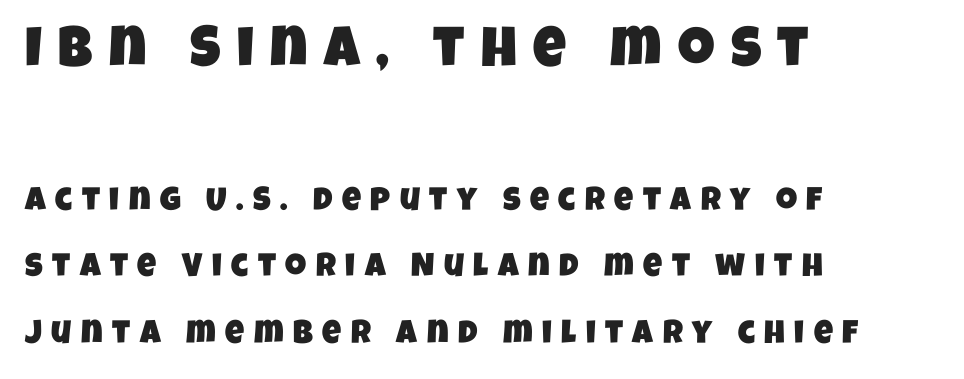
The passage shown begins with its larger block and ends with its smaller one. The setting favours the left margin, as ordinary paragraphs usually do. Loosely led — the rows are spread out. The strip under each line holds only bare page. Looks like regular typesetting: each glyph gets only the width it needs.
